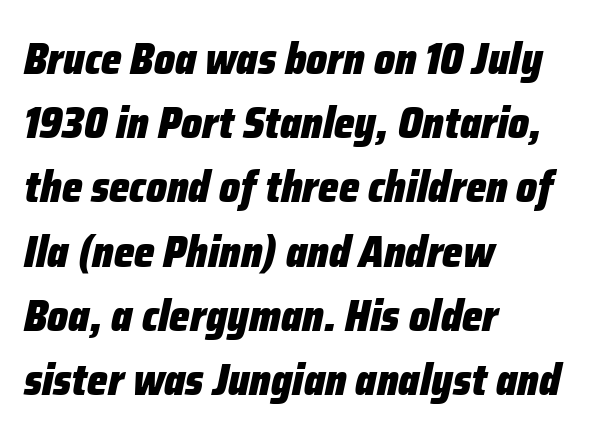
{"italic": "yes", "lean": "right", "slant_degrees": 12, "bold": "yes", "weight": "heavy", "width": "condensed", "stroke_contrast": "low", "x_height": "medium", "monospaced": "no", "underline": "no", "align": "left", "line_spacing": "normal", "line_spacing_ratio": 1.46, "letter_spacing": "normal", "letter_spacing_em": 0.0, "glyph_px": 44}
